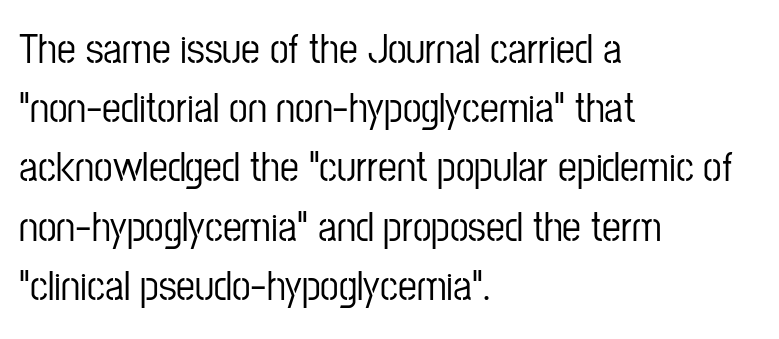
Q: Is the text italic (slanted)? A: No, it is upright.
Q: Is the typeface a serif or a sans-serif typeface? A: Sans-serif.
Q: Is the text underlined? A: No.
Q: How is the paragraph aligned? A: Left-aligned.
Q: Is the spacing between letters normal or unusually wide? A: Normal.
Q: Is the spacing between lines tight, normal or loose? A: Normal.
Q: Width (condensed, normal, or wide)? A: Condensed.
Q: Stroke contrast? A: Low.
Q: x-height? A: Medium.
Q: Monospaced? A: No.
